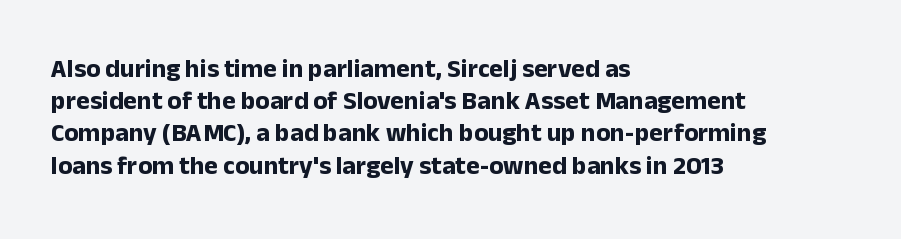
The image shows 26 px bold type, upright; set left-aligned, line spacing 1.24x, normal letter spacing, not underlined.
